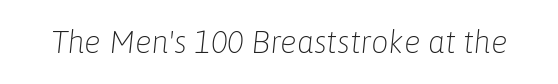
No extra tracking has been applied to these lines. These lines are rendered in a variable-pitch font. Summary of weight: not heavy and not bold. Yep, that's italic — everything's leaning.
